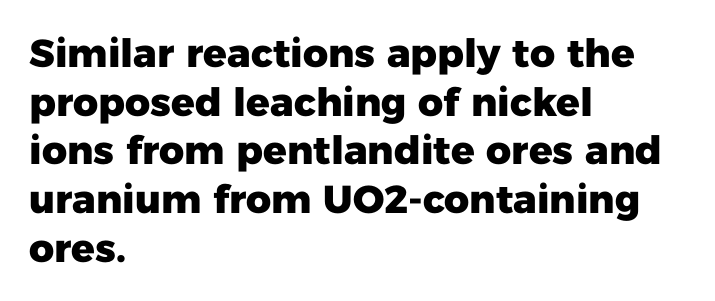
{"serif": "no", "italic": "no", "bold": "yes", "weight": "heavy", "width": "normal", "stroke_contrast": "low", "x_height": "medium", "monospaced": "no", "underline": "no", "align": "left", "line_spacing": "normal", "line_spacing_ratio": 1.25, "letter_spacing": "normal", "letter_spacing_em": 0.0, "glyph_px": 39}
